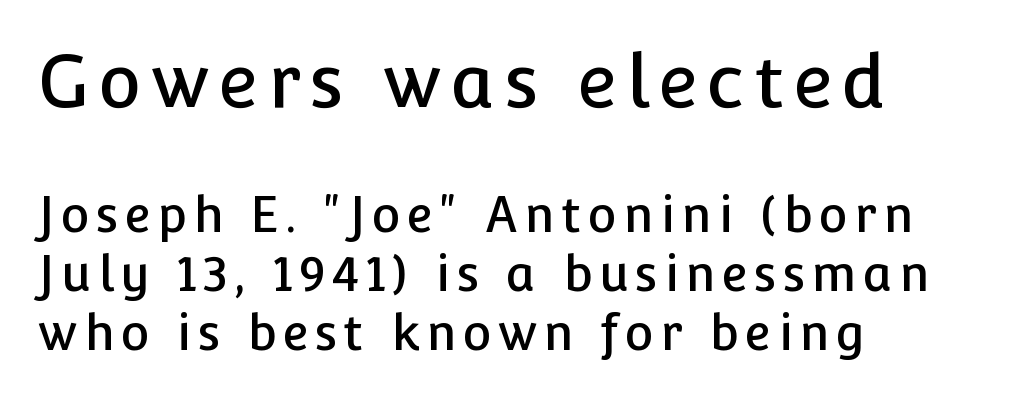
Notice how the stems are strictly vertical — no italics here. No word sits above an underline. The rendering uses natural spacing where letterforms have individual widths. Large over small — that's the arrangement of the two blocks here. Every row of glyphs begins at an identical x-position on the left. Unlike a traditional serif, this face leaves its strokes unadorned.
